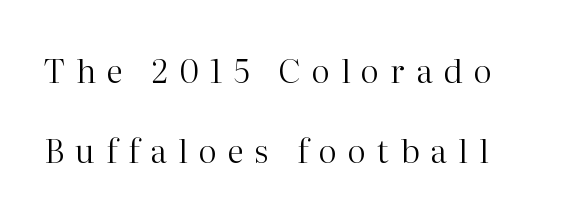
Q: Is the text bold? A: No.
Q: Is the text italic (slanted)? A: No, it is upright.
Q: Is the typeface a serif or a sans-serif typeface? A: Serif.
Q: Is the text underlined? A: No.
Q: Is the spacing between letters normal or unusually wide? A: Unusually wide.
Q: Is the spacing between lines tight, normal or loose? A: Loose.
Q: Width (condensed, normal, or wide)? A: Normal.
Q: Stroke contrast? A: High.
Q: x-height? A: Medium.
Q: Monospaced? A: No.
